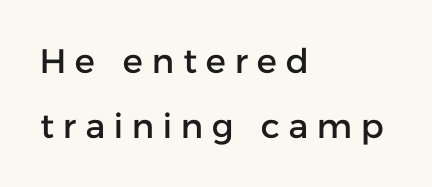
The image shows 34 px sans-serif type, upright; set left-aligned, loose line spacing (1.9x), unusually wide letter spacing (+0.26 em), not underlined; low stroke contrast and a medium x-height.
